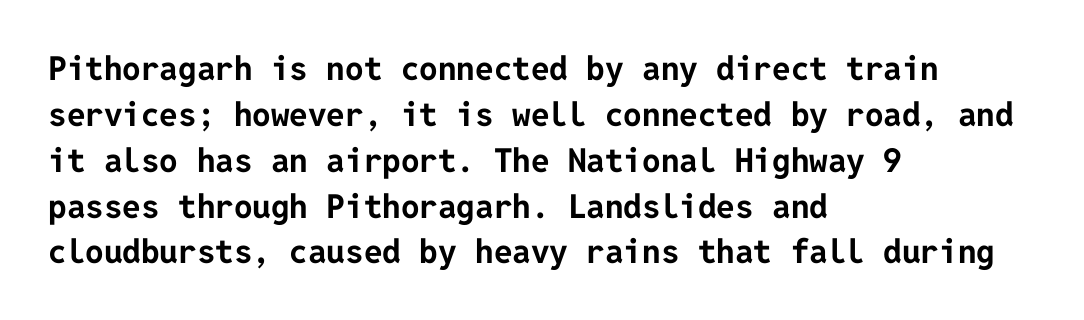
The space between consecutive lines is moderate. The typesetter chose a ragged-right arrangement here. The horizontal fit of the characters is conventional and even. Letterform terminals end flat and unadorned throughout the passage. The letters stand straight up with perfectly vertical stems.
